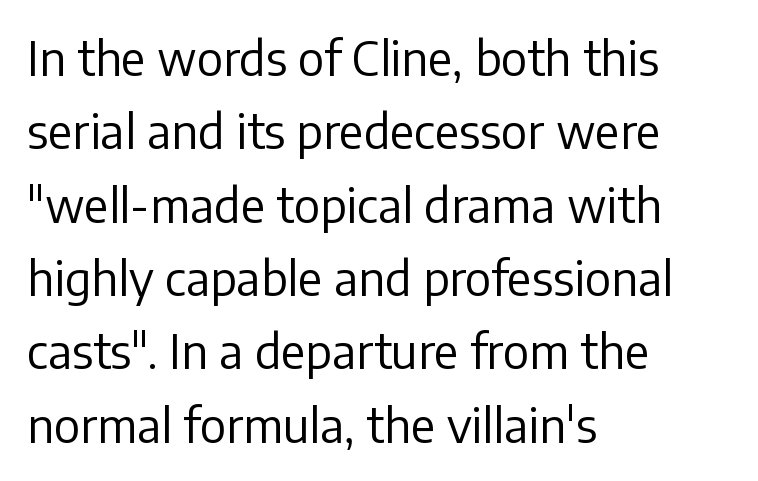
Q: Is the text bold? A: No.
Q: Is the text italic (slanted)? A: No, it is upright.
Q: Is the typeface a serif or a sans-serif typeface? A: Sans-serif.
Q: Is the text underlined? A: No.
Q: How is the paragraph aligned? A: Left-aligned.
Q: Is the spacing between letters normal or unusually wide? A: Normal.
Q: Is the spacing between lines tight, normal or loose? A: Normal.
Q: Width (condensed, normal, or wide)? A: Normal.
Q: Stroke contrast? A: Low.
Q: x-height? A: Medium.
Q: Monospaced? A: No.
